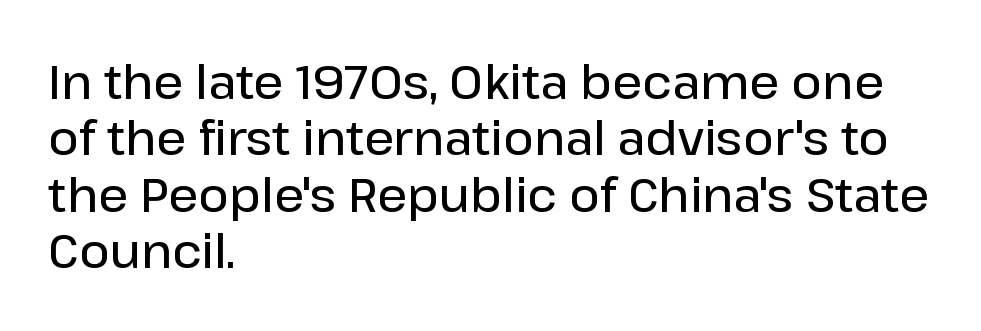
Q: Is the text bold? A: Semi-bold.
Q: Is the text italic (slanted)? A: No, it is upright.
Q: Is the typeface a serif or a sans-serif typeface? A: Sans-serif.
Q: Is the text underlined? A: No.
Q: How is the paragraph aligned? A: Left-aligned.
Q: Is the spacing between letters normal or unusually wide? A: Normal.
Q: Width (condensed, normal, or wide)? A: Normal.
Q: Stroke contrast? A: Low.
Q: x-height? A: Medium.
Q: Monospaced? A: No.
